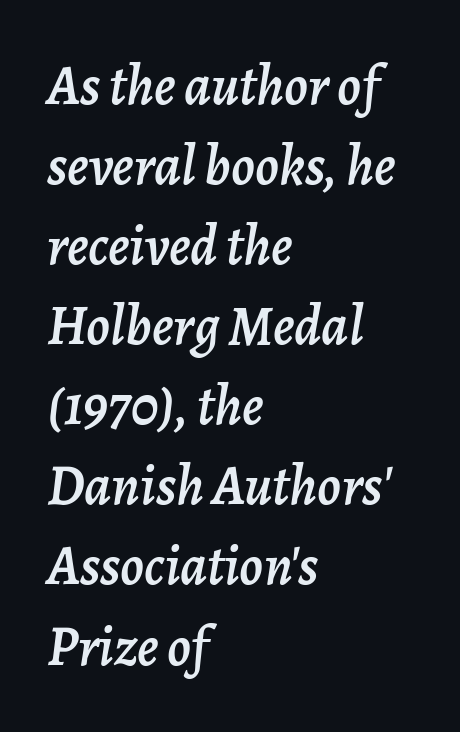
Notice how the passage keeps a crisp vertical edge on the left only. These lines are rendered in a variable-pitch font. The face used here is rendered with its standard letterfit. This sample uses an oblique cut, with every glyph tilted off the vertical.
